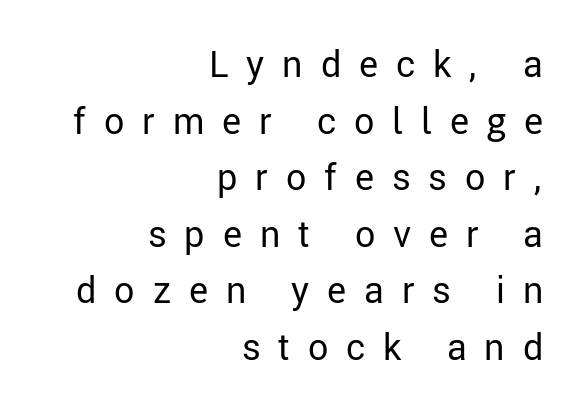
Q: Is the text bold? A: No.
Q: Is the text italic (slanted)? A: No, it is upright.
Q: Is the typeface a serif or a sans-serif typeface? A: Sans-serif.
Q: Is the text underlined? A: No.
Q: How is the paragraph aligned? A: Right-aligned.
Q: Is the spacing between letters normal or unusually wide? A: Unusually wide.
Q: Is the spacing between lines tight, normal or loose? A: Normal.
Q: Width (condensed, normal, or wide)? A: Normal.
Q: Stroke contrast? A: Low.
Q: x-height? A: Medium.
Q: Monospaced? A: No.
